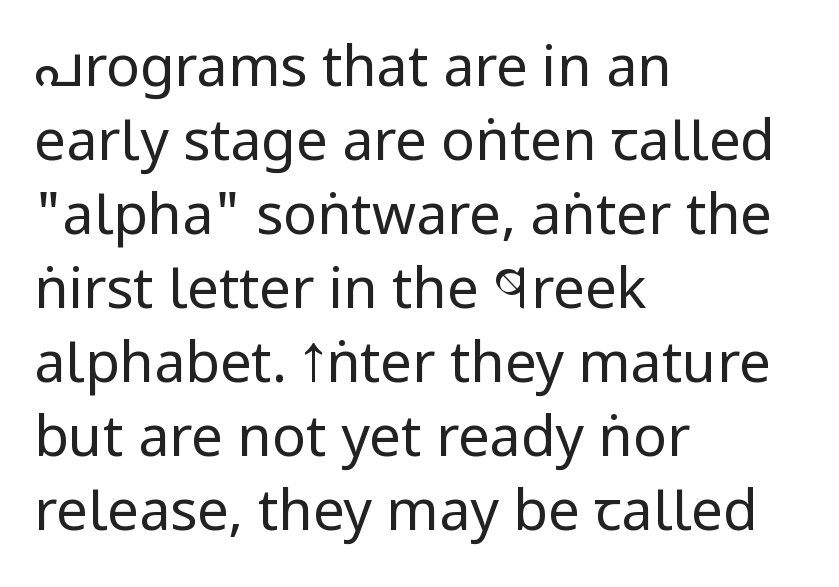
The image shows 56 px regular-weight, condensed sans-serif type, upright; set left-aligned, normal line spacing (1.32x), normal letter spacing, not underlined; low stroke contrast and a large x-height.
